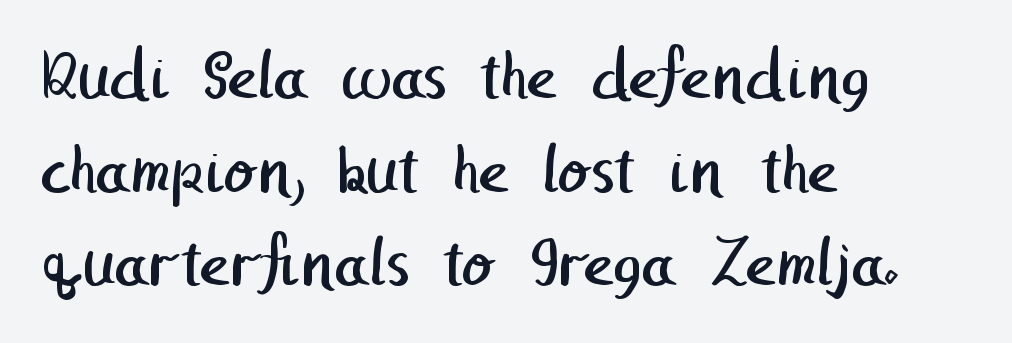
Q: Is the text bold? A: No.
Q: Is the typeface a serif or a sans-serif typeface? A: Sans-serif.
Q: Is the text underlined? A: No.
Q: How is the paragraph aligned? A: Left-aligned.
Q: Is the spacing between letters normal or unusually wide? A: Normal.
Q: Is the spacing between lines tight, normal or loose? A: Normal.
Q: Width (condensed, normal, or wide)? A: Normal.
Q: Stroke contrast? A: Low.
Q: x-height? A: Medium.
